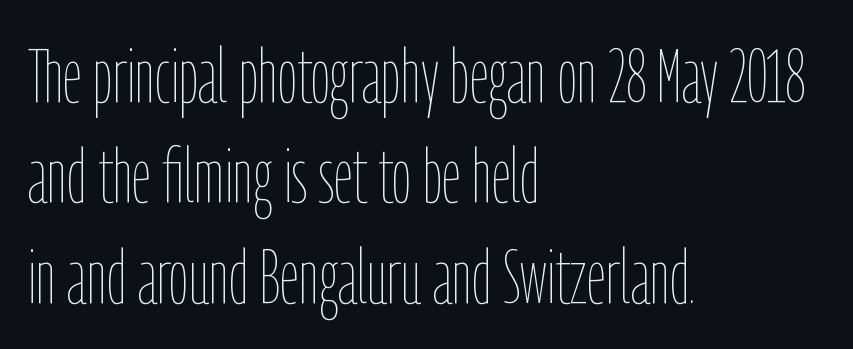
Q: Is the text bold? A: No.
Q: Is the text italic (slanted)? A: No, it is upright.
Q: Is the text underlined? A: No.
Q: How is the paragraph aligned? A: Left-aligned.
Q: Is the spacing between letters normal or unusually wide? A: Normal.
Q: Is the spacing between lines tight, normal or loose? A: Normal.
Q: Width (condensed, normal, or wide)? A: Condensed.
Q: Stroke contrast? A: Low.
Q: x-height? A: Medium.
Q: Monospaced? A: No.
